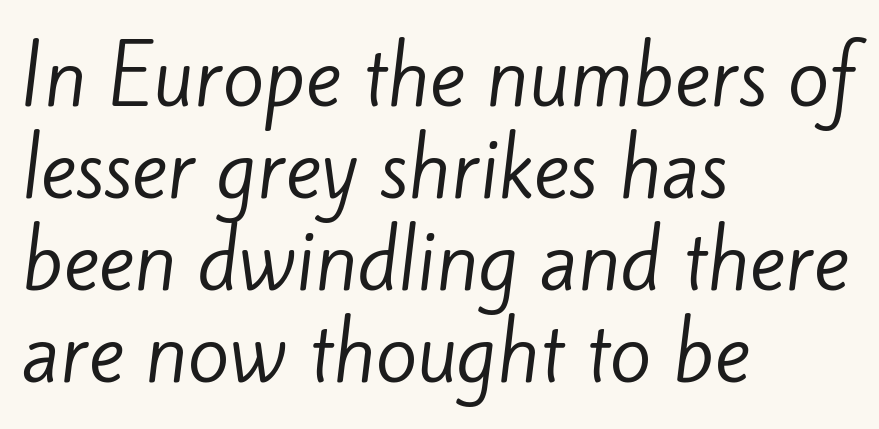
Q: Is the text bold? A: No.
Q: Is the typeface a serif or a sans-serif typeface? A: Sans-serif.
Q: Is the text underlined? A: No.
Q: How is the paragraph aligned? A: Left-aligned.
Q: Is the spacing between letters normal or unusually wide? A: Normal.
Q: Width (condensed, normal, or wide)? A: Normal.
Q: Stroke contrast? A: Low.
Q: x-height? A: Small.
Q: Monospaced? A: No.
